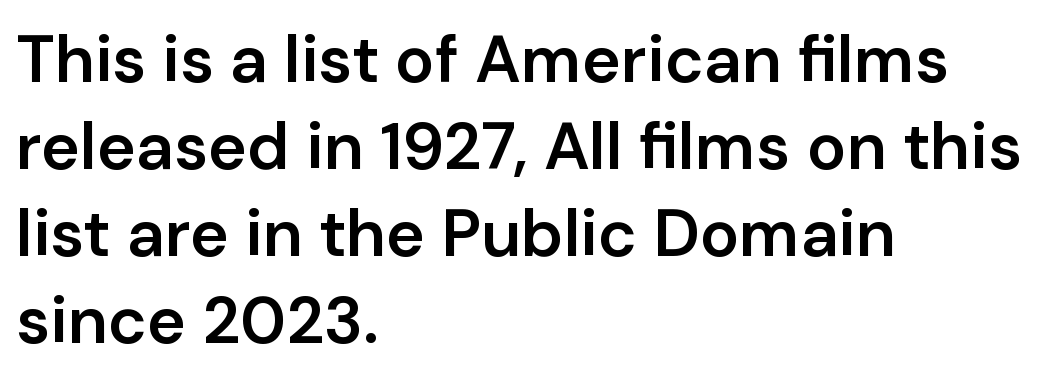
Rows of type keep a routine distance in the vertical direction. Words float on clear page, feet unadorned. All the whitespace from short lines collects on the right. The font family rendered here belongs to the sans-serif group. The gaps between neighbouring characters are ordinary and unremarkable. Look at the stroke-to-counter ratio: somewhat heavy, a semibold.
